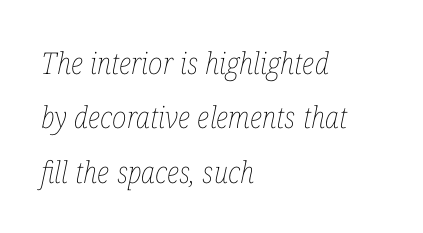
Q: Is the text bold? A: No.
Q: Is the text italic (slanted)? A: Yes, it leans right by about 12 degrees.
Q: Is the text underlined? A: No.
Q: How is the paragraph aligned? A: Left-aligned.
Q: Is the spacing between letters normal or unusually wide? A: Normal.
Q: Width (condensed, normal, or wide)? A: Condensed.
Q: Stroke contrast? A: Low.
Q: x-height? A: Medium.
Q: Monospaced? A: No.
